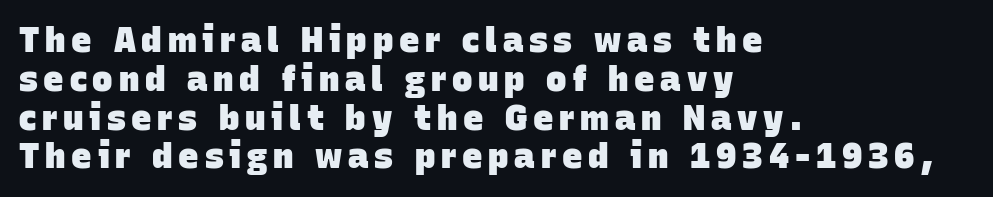
Q: Is the text bold? A: Yes.
Q: Is the typeface a serif or a sans-serif typeface? A: Sans-serif.
Q: Is the text underlined? A: No.
Q: How is the paragraph aligned? A: Left-aligned.
Q: Is the spacing between lines tight, normal or loose? A: Tight.
Q: Width (condensed, normal, or wide)? A: Normal.
Q: Stroke contrast? A: Low.
Q: x-height? A: Large.
Q: Monospaced? A: No.
